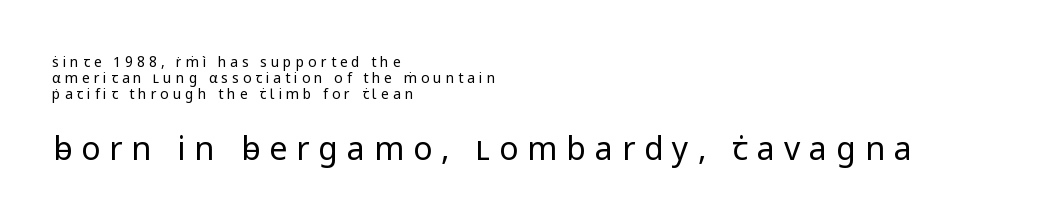
Note the varied advance widths — an 'i' is clearly narrower than an 'm'. The line-height multiplier appears low, near solid setting. Descender tails drop into unmarked territory. The letters stand upright; this is a roman face.
